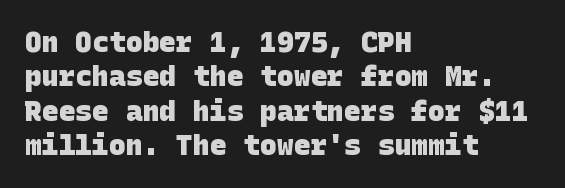
The image shows 28 px heavy sans-serif type; set left-aligned, line spacing 1.23x, normal letter spacing, not underlined; low stroke contrast and a large x-height.
